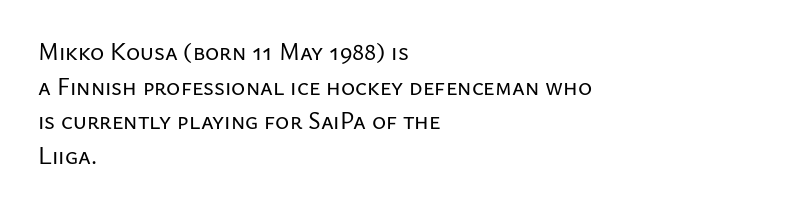
Q: Is the text italic (slanted)? A: No, it is upright.
Q: Is the text underlined? A: No.
Q: How is the paragraph aligned? A: Left-aligned.
Q: Is the spacing between letters normal or unusually wide? A: Normal.
Q: Is the spacing between lines tight, normal or loose? A: Normal.
